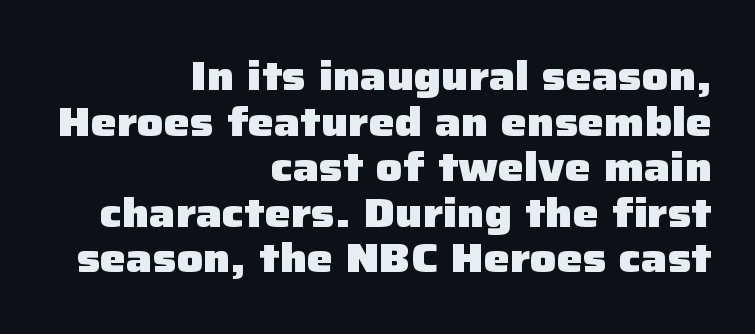
The image shows 41 px heavy sans-serif type, upright; set right-aligned, tight line spacing (1.11x), normal letter spacing, not underlined; low stroke contrast and a medium x-height.
